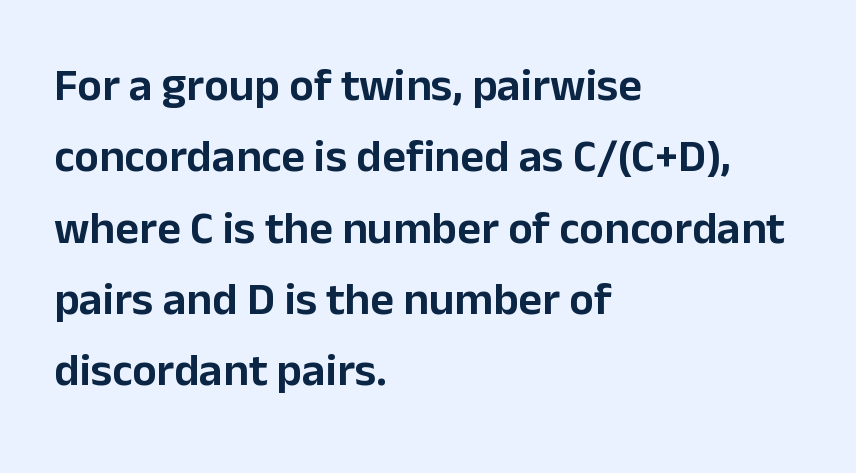
Notice how descenders clear the ascenders below comfortably — that's standard leading. Unmarked baselines from the first word to the last. Nobody touched the tracking dial on this one. This sample is left-justified, so line endings fall wherever the words run out.
